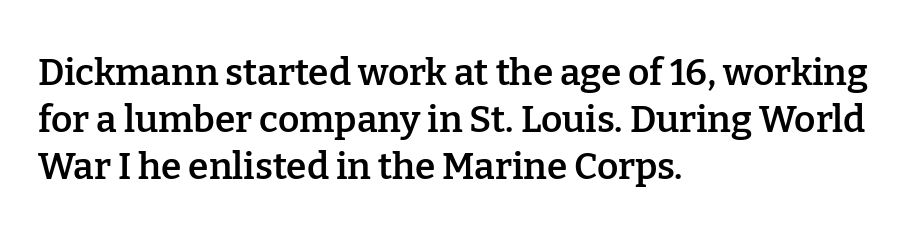
{"serif": "yes", "italic": "no", "bold": "semi", "weight": "semibold", "width": "normal", "stroke_contrast": "low", "x_height": "medium", "monospaced": "no", "underline": "no", "align": "left", "line_spacing": "normal", "line_spacing_ratio": 1.27, "letter_spacing": "normal", "letter_spacing_em": 0.0, "glyph_px": 37}
